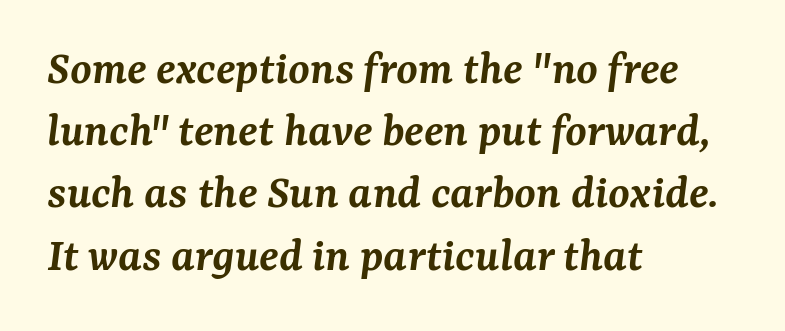
The image shows 49 px semibold serif type, italic (leaning right); set left-aligned, normal line spacing (1.27x), normal letter spacing, not underlined; medium stroke contrast and a medium x-height.
